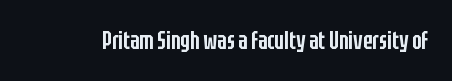
The letters stand upright; this is a roman face. Words appear dense and cohesive because spacing is normal. What weight is shown? A semibold, between regular and bold. The passage shown is not underscored anywhere.
